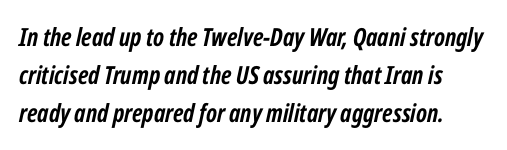
Emphasis by weight is at full strength: bold. Baseline-to-baseline distance is the conventional proportion of letter height. Observe the ordinary spacing: letters are neighbours, not strangers. Posture: slanted. Type without underlining.
